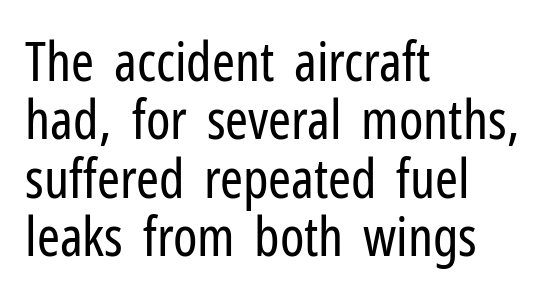
Q: Is the text bold? A: No.
Q: Is the text italic (slanted)? A: No, it is upright.
Q: Is the typeface a serif or a sans-serif typeface? A: Sans-serif.
Q: Is the text underlined? A: No.
Q: How is the paragraph aligned? A: Left-aligned.
Q: Is the spacing between letters normal or unusually wide? A: Normal.
Q: Is the spacing between lines tight, normal or loose? A: Tight.
Q: Width (condensed, normal, or wide)? A: Condensed.
Q: Stroke contrast? A: Low.
Q: x-height? A: Medium.
Q: Monospaced? A: No.
